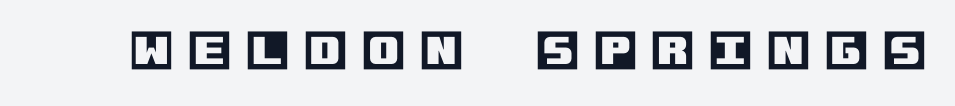
Q: Is the text italic (slanted)? A: No, it is upright.
Q: Is the text underlined? A: No.
Q: Is the spacing between letters normal or unusually wide? A: Unusually wide.
Q: Width (condensed, normal, or wide)? A: Normal.
Q: x-height? A: Large.
